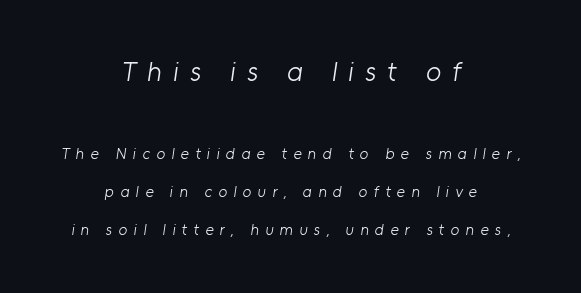
{"serif": "no", "bold": "no", "weight": "light", "width": "normal", "stroke_contrast": "low", "x_height": "medium", "monospaced": "no", "underline": "no", "align": "center", "line_spacing": "loose", "line_spacing_ratio": 2.37, "letter_spacing": "wide", "letter_spacing_em": 0.39, "larger_block": "first", "size_ratio": 1.75, "glyph_px": 28}
